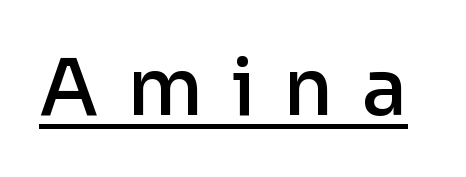
Q: Is the text bold? A: Semi-bold.
Q: Is the text italic (slanted)? A: No, it is upright.
Q: Is the typeface a serif or a sans-serif typeface? A: Sans-serif.
Q: Is the text underlined? A: Yes.
Q: Is the spacing between letters normal or unusually wide? A: Unusually wide.
Q: Width (condensed, normal, or wide)? A: Normal.
Q: Stroke contrast? A: Low.
Q: x-height? A: Medium.
Q: Monospaced? A: No.
